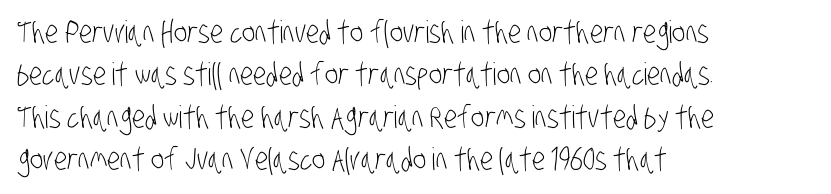
{"serif": "no", "bold": "no", "weight": "light", "width": "condensed", "stroke_contrast": "low", "x_height": "large", "monospaced": "no", "underline": "no", "align": "left", "line_spacing": "normal", "line_spacing_ratio": 1.37, "letter_spacing": "normal", "letter_spacing_em": 0.0, "glyph_px": 31}
